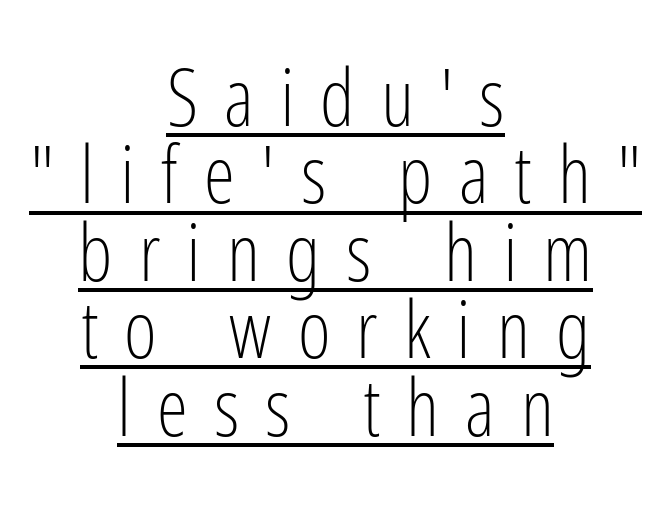
Q: Is the text bold? A: No.
Q: Is the text italic (slanted)? A: No, it is upright.
Q: Is the typeface a serif or a sans-serif typeface? A: Sans-serif.
Q: Is the text underlined? A: Yes.
Q: How is the paragraph aligned? A: Centered.
Q: Is the spacing between letters normal or unusually wide? A: Unusually wide.
Q: Is the spacing between lines tight, normal or loose? A: Tight.
Q: Width (condensed, normal, or wide)? A: Condensed.
Q: Stroke contrast? A: Low.
Q: x-height? A: Medium.
Q: Monospaced? A: No.
